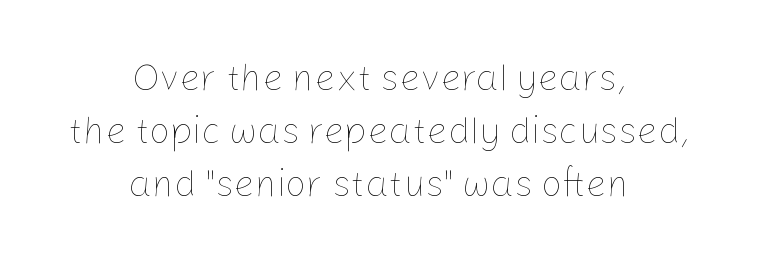
Reading down the column, the eye jumps a familiar distance to each next line. The space directly below the letters is spotless. The gaps between neighbouring characters are ordinary and unremarkable. Weight: in the light-to-regular range. You could not count columns in this text — the font is proportionally spaced.
